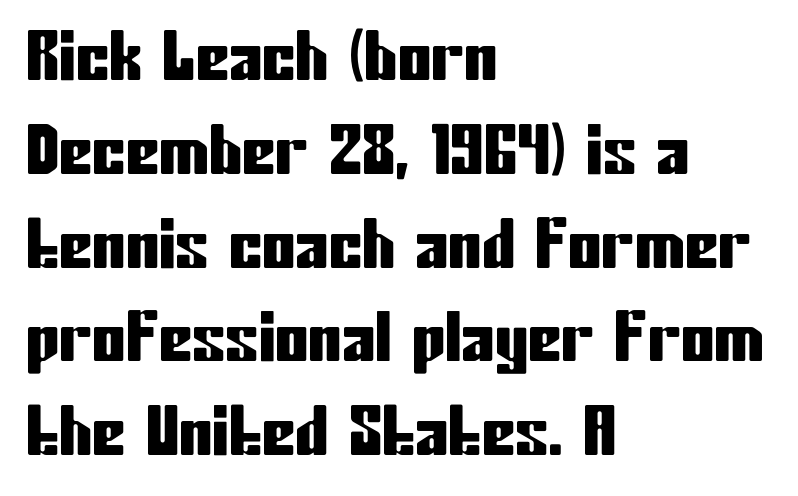
Q: Is the text italic (slanted)? A: No, it is upright.
Q: Is the typeface a serif or a sans-serif typeface? A: Sans-serif.
Q: Is the text underlined? A: No.
Q: How is the paragraph aligned? A: Left-aligned.
Q: Is the spacing between letters normal or unusually wide? A: Normal.
Q: Is the spacing between lines tight, normal or loose? A: Normal.
Q: Width (condensed, normal, or wide)? A: Condensed.
Q: Stroke contrast? A: Low.
Q: x-height? A: Medium.
Q: Monospaced? A: No.
